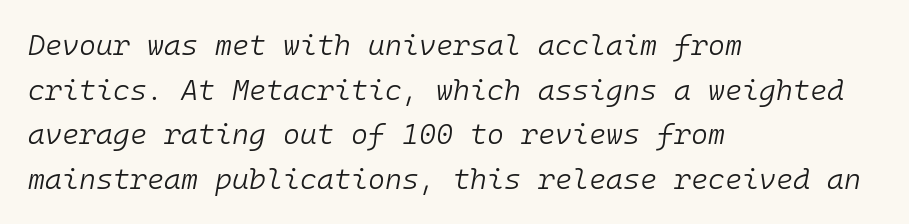
{"italic": "yes", "lean": "right", "slant_degrees": 10, "bold": "no", "weight": "light", "width": "normal", "stroke_contrast": "low", "x_height": "medium", "monospaced": "yes", "underline": "no", "align": "left", "line_spacing": "normal", "line_spacing_ratio": 1.54, "letter_spacing": "normal", "letter_spacing_em": 0.0, "glyph_px": 29}
